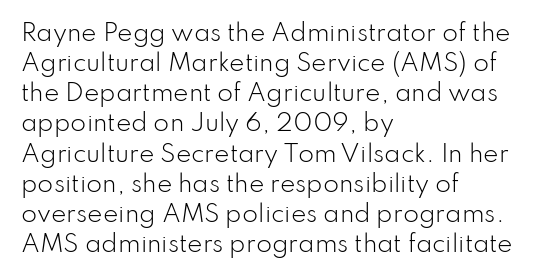
Q: Is the text bold? A: No.
Q: Is the text italic (slanted)? A: No, it is upright.
Q: Is the text underlined? A: No.
Q: How is the paragraph aligned? A: Left-aligned.
Q: Is the spacing between letters normal or unusually wide? A: Normal.
Q: Is the spacing between lines tight, normal or loose? A: Normal.
